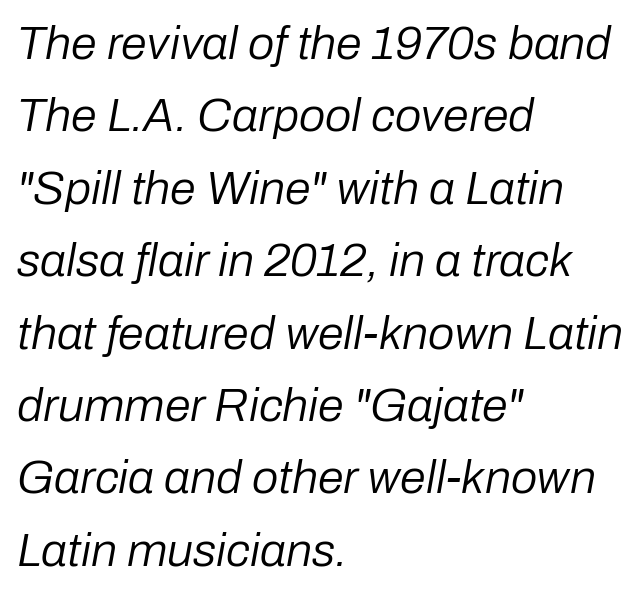
Q: Is the text bold? A: No.
Q: Is the text italic (slanted)? A: Yes, it leans right by about 10 degrees.
Q: Is the text underlined? A: No.
Q: How is the paragraph aligned? A: Left-aligned.
Q: Is the spacing between letters normal or unusually wide? A: Normal.
Q: Is the spacing between lines tight, normal or loose? A: Normal.
Q: Width (condensed, normal, or wide)? A: Normal.
Q: Stroke contrast? A: Low.
Q: x-height? A: Medium.
Q: Monospaced? A: No.
